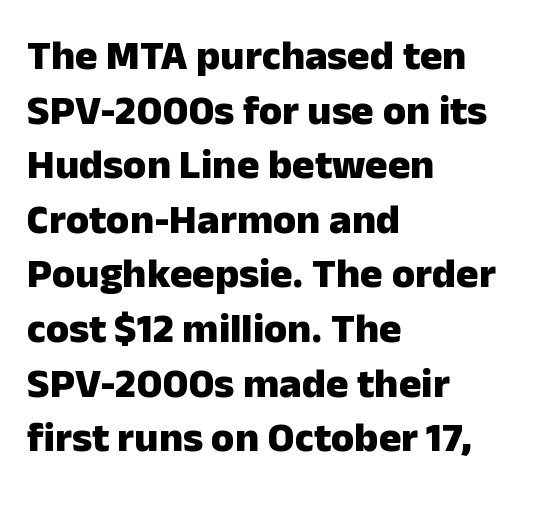
Q: Is the text bold? A: Yes.
Q: Is the text italic (slanted)? A: No, it is upright.
Q: Is the typeface a serif or a sans-serif typeface? A: Sans-serif.
Q: Is the text underlined? A: No.
Q: How is the paragraph aligned? A: Left-aligned.
Q: Is the spacing between letters normal or unusually wide? A: Normal.
Q: Is the spacing between lines tight, normal or loose? A: Normal.
Q: Width (condensed, normal, or wide)? A: Normal.
Q: Stroke contrast? A: Low.
Q: x-height? A: Medium.
Q: Monospaced? A: No.
